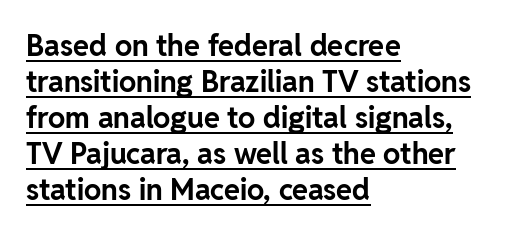
The image shows 29 px bold sans-serif type, upright; set left-aligned, line spacing 1.24x, normal letter spacing, underlined; low stroke contrast and a medium x-height.
